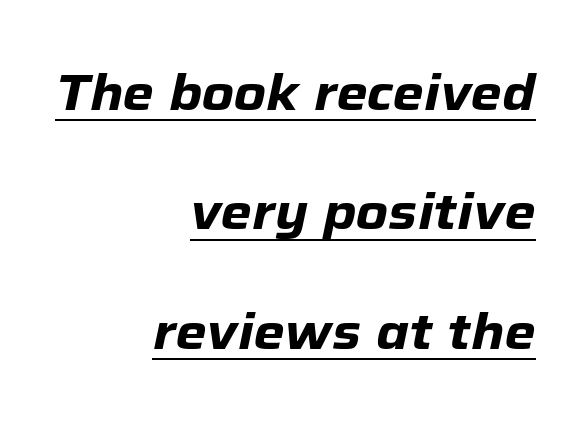
Q: Is the text bold? A: Yes.
Q: Is the text italic (slanted)? A: Yes, it leans right by about 12 degrees.
Q: Is the text underlined? A: Yes.
Q: How is the paragraph aligned? A: Right-aligned.
Q: Is the spacing between letters normal or unusually wide? A: Normal.
Q: Is the spacing between lines tight, normal or loose? A: Loose.
Q: Width (condensed, normal, or wide)? A: Normal.
Q: Stroke contrast? A: Low.
Q: x-height? A: Medium.
Q: Monospaced? A: No.
